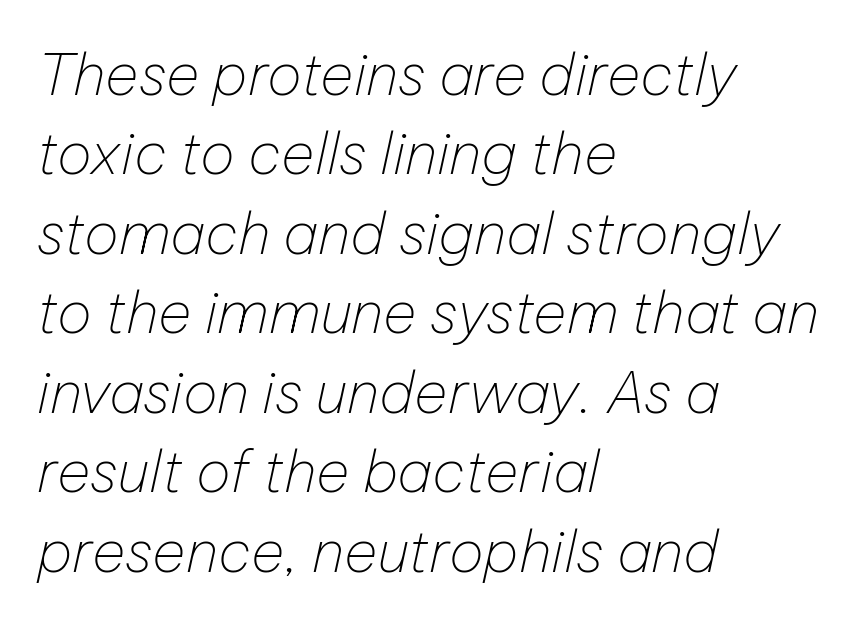
Q: Is the text bold? A: No.
Q: Is the text italic (slanted)? A: Yes, it leans right by about 12 degrees.
Q: Is the text underlined? A: No.
Q: How is the paragraph aligned? A: Left-aligned.
Q: Is the spacing between letters normal or unusually wide? A: Normal.
Q: Is the spacing between lines tight, normal or loose? A: Normal.
Q: Width (condensed, normal, or wide)? A: Normal.
Q: Stroke contrast? A: Low.
Q: x-height? A: Medium.
Q: Monospaced? A: No.
